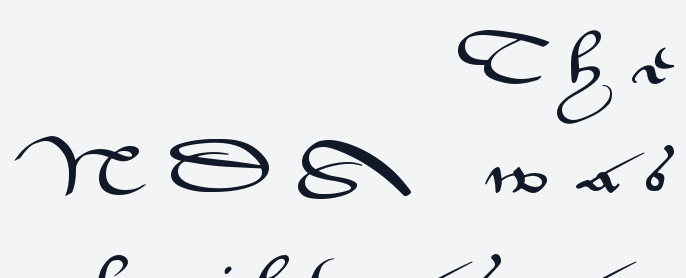
Q: Is the text italic (slanted)? A: Yes.
Q: Is the typeface a serif or a sans-serif typeface? A: Sans-serif.
Q: Is the text underlined? A: No.
Q: How is the paragraph aligned? A: Right-aligned.
Q: Is the spacing between letters normal or unusually wide? A: Unusually wide.
Q: Is the spacing between lines tight, normal or loose? A: Loose.
Q: Width (condensed, normal, or wide)? A: Wide.
Q: Stroke contrast? A: Medium.
Q: x-height? A: Small.
Q: Monospaced? A: No.
